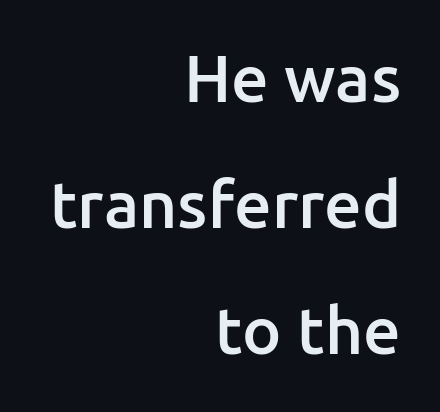
Successive baselines arrive slowly, with a big drop between each. Quick note: underline off. Every stem runs plumb, perpendicular to the baseline. Here the designer chose a conventional face with non-uniform glyph widths. The gaps between neighbouring characters are ordinary and unremarkable. To sum up the face: it is a sans, with no serifs.
